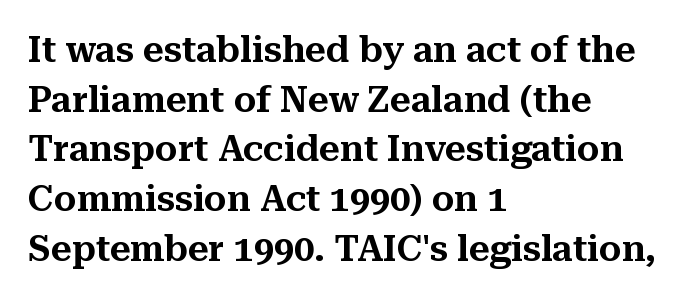
The image shows 36 px serif type, upright; set left-aligned, normal line spacing (1.38x), normal letter spacing, not underlined; medium stroke contrast and a medium x-height.
